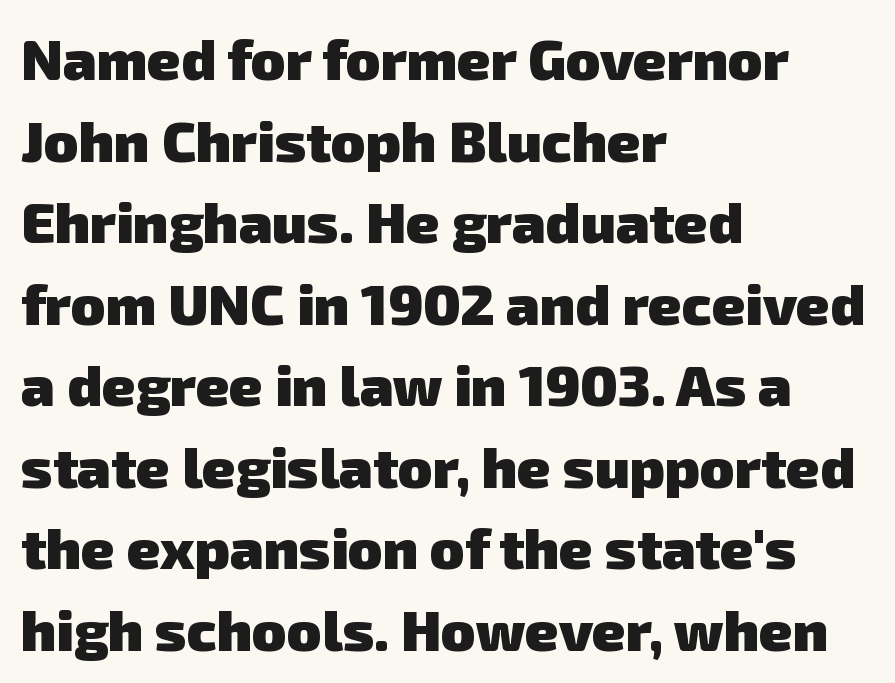
{"serif": "no", "bold": "yes", "weight": "heavy", "width": "normal", "stroke_contrast": "low", "x_height": "medium", "monospaced": "no", "underline": "no", "align": "left", "line_spacing": "normal", "line_spacing_ratio": 1.43, "letter_spacing": "normal", "letter_spacing_em": 0.0, "glyph_px": 57}
